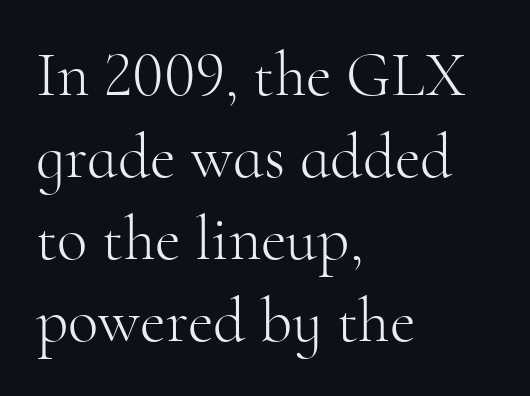
The image shows 63 px light serif type, upright; set left-aligned, normal line spacing (1.3x), normal letter spacing, not underlined; high stroke contrast and a small x-height.
